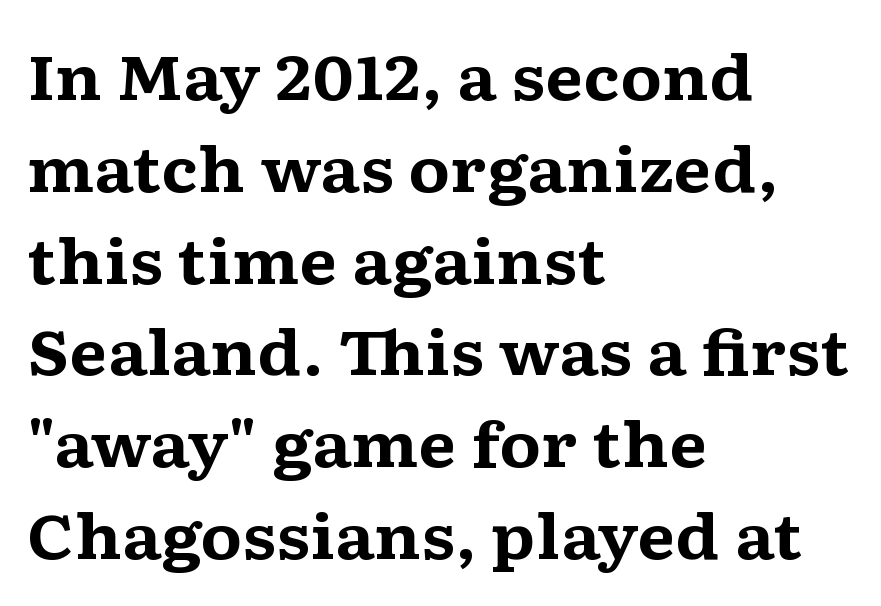
You could not count columns in this text — the font is proportionally spaced. Reading down the column, the eye jumps a familiar distance to each next line. Default kerning and tracking; the words read as compact shapes. Old-style or modern, the face here clearly has serifs.
